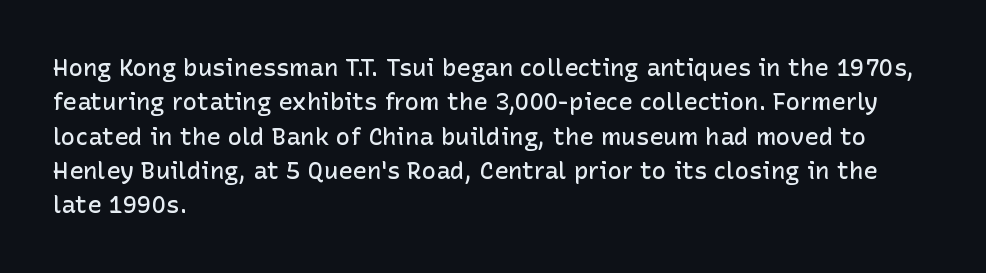
Between one letter and the next there's only the usual sliver of space. Underline: absent. Short and long lines alike share a common starting point at left. Compared with typical paragraphs, the rows here are spaced about the same.
